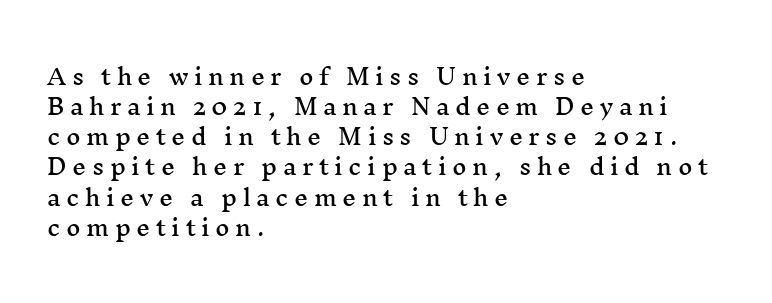
The image shows 22 px text type, upright; set left-aligned, normal line spacing (1.37x), unusually wide letter spacing (+0.25 em), not underlined.
